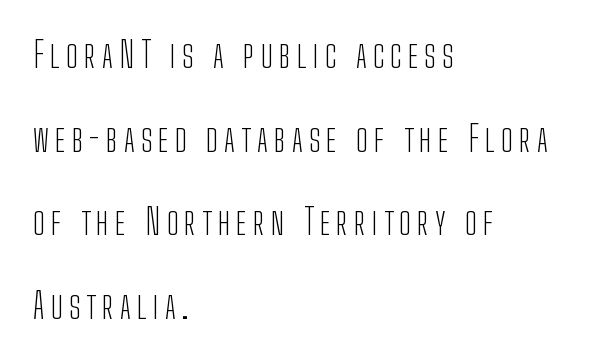
Is this a fixed-width face? No — the glyphs have proportional, varying widths. Serifs: no, the terminals of the letterforms are clean. In terms of leading, this rendering errs on the spacious side. All the whitespace from short lines collects on the right. The cut favours lightness, reaching ordinary text weight at its darkest.
